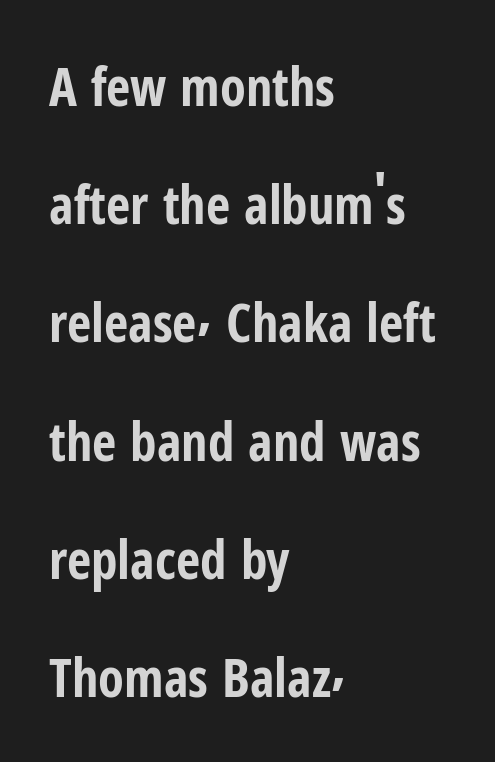
{"serif": "no", "italic": "no", "bold": "yes", "weight": "bold", "width": "condensed", "stroke_contrast": "low", "x_height": "medium", "monospaced": "no", "underline": "no", "align": "left", "line_spacing": "loose", "line_spacing_ratio": 2.23, "letter_spacing": "normal", "letter_spacing_em": 0.0, "glyph_px": 53}
